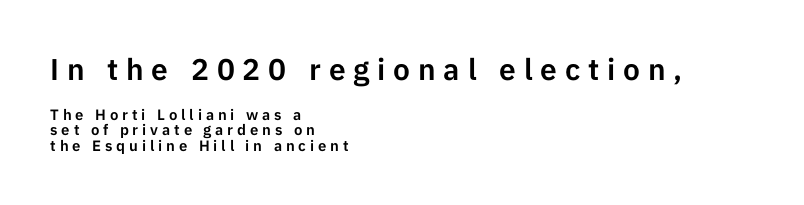
The image shows 30 px sans-serif type, upright; set left-aligned, tight line spacing (1.03x), unusually wide letter spacing (+0.26 em), not underlined; the first (top) block is 2.0x larger; low stroke contrast and a medium x-height.
